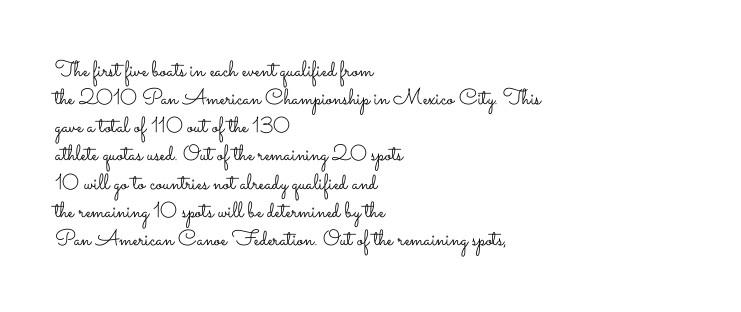
Q: Is the text bold? A: No.
Q: Is the text italic (slanted)? A: Yes.
Q: Is the text underlined? A: No.
Q: How is the paragraph aligned? A: Left-aligned.
Q: Is the spacing between letters normal or unusually wide? A: Normal.
Q: Is the spacing between lines tight, normal or loose? A: Normal.
